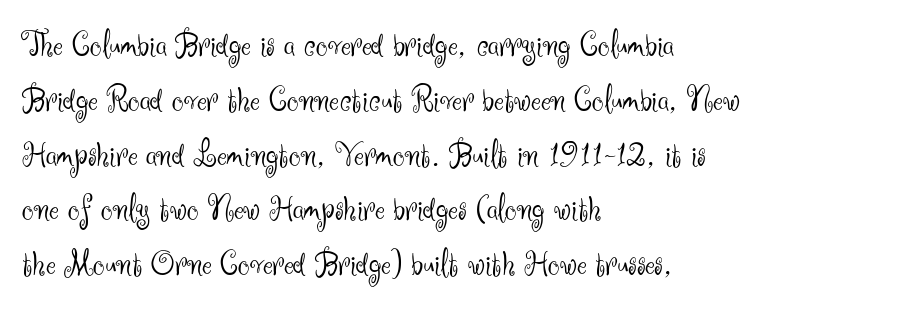
Q: Is the text bold? A: No.
Q: Is the text italic (slanted)? A: No, it is upright.
Q: Is the typeface a serif or a sans-serif typeface? A: Sans-serif.
Q: Is the text underlined? A: No.
Q: How is the paragraph aligned? A: Left-aligned.
Q: Is the spacing between letters normal or unusually wide? A: Normal.
Q: Is the spacing between lines tight, normal or loose? A: Normal.
Q: Width (condensed, normal, or wide)? A: Normal.
Q: Stroke contrast? A: Medium.
Q: x-height? A: Small.
Q: Monospaced? A: No.
